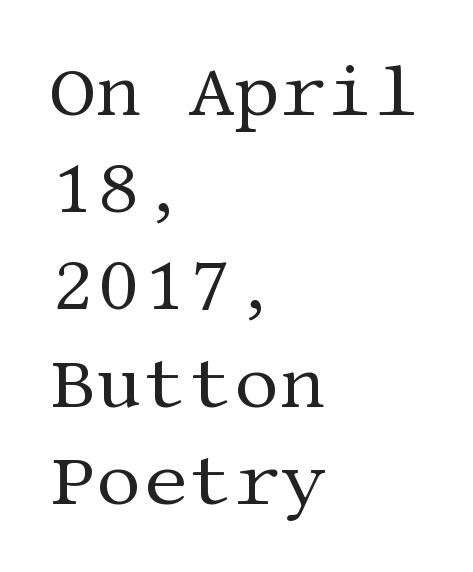
The image shows 72 px regular-weight serif type, upright; set left-aligned, normal line spacing (1.35x), normal letter spacing, not underlined; medium stroke contrast and a large x-height.
